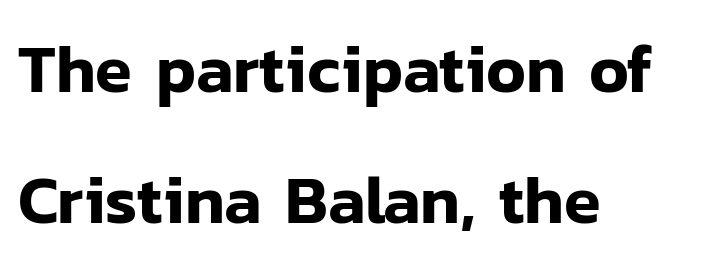
{"serif": "no", "italic": "no", "width": "normal", "stroke_contrast": "low", "x_height": "medium", "monospaced": "no", "underline": "no", "align": "left", "line_spacing": "loose", "line_spacing_ratio": 1.95, "letter_spacing": "normal", "letter_spacing_em": 0.0, "glyph_px": 67}
